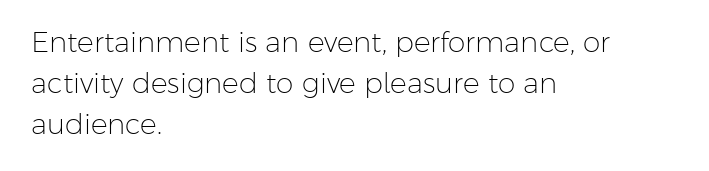
The image shows 28 px light sans-serif type, upright; set left-aligned, normal line spacing (1.46x), normal letter spacing, not underlined; low stroke contrast and a medium x-height.
